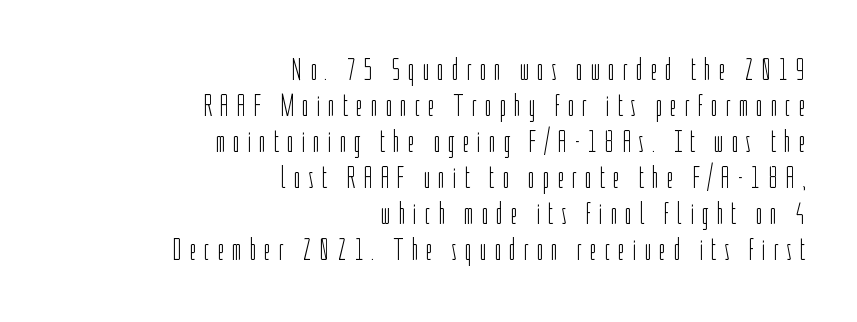
{"serif": "no", "italic": "no", "bold": "no", "weight": "light", "width": "condensed", "stroke_contrast": "low", "x_height": "medium", "monospaced": "no", "underline": "no", "align": "right", "line_spacing_ratio": 1.16, "letter_spacing": "wide", "letter_spacing_em": 0.24, "glyph_px": 31}
